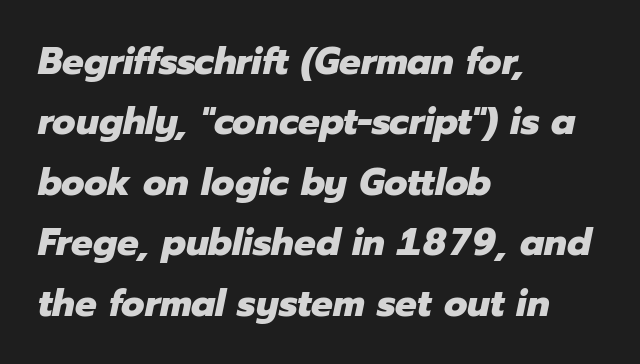
The string is rendered with underlining switched off. Style check: oblique. The font is running at its bold setting. Quick note: interline space is typical. Typeset ragged right — the left edge is the straight one.
